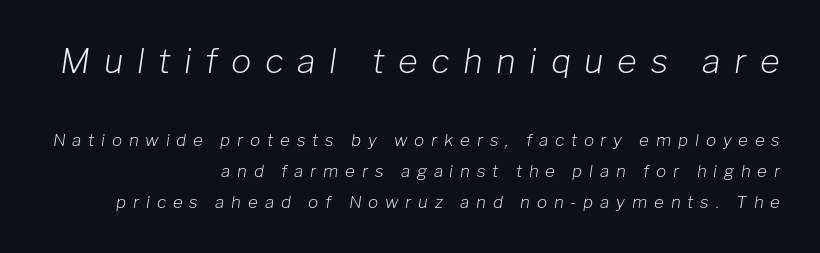
{"italic": "yes", "lean": "right", "slant_degrees": 8, "bold": "no", "weight": "light", "width": "normal", "stroke_contrast": "low", "x_height": "medium", "monospaced": "no", "underline": "no", "align": "right", "line_spacing_ratio": 1.82, "letter_spacing": "wide", "letter_spacing_em": 0.4, "larger_block": "first", "size_ratio": 2.0, "glyph_px": 34}
